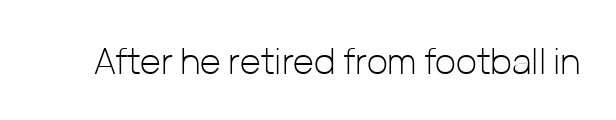
The image shows 36 px light sans-serif type, upright; set normal letter spacing, not underlined; low stroke contrast and a medium x-height.
